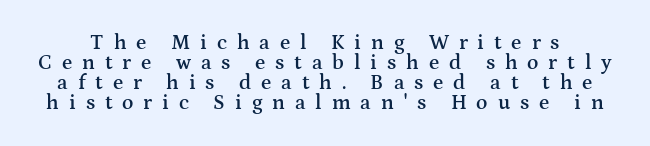
The image shows 21 px text type, upright; set tight line spacing (0.96x), unusually wide letter spacing (+0.47 em), not underlined.
